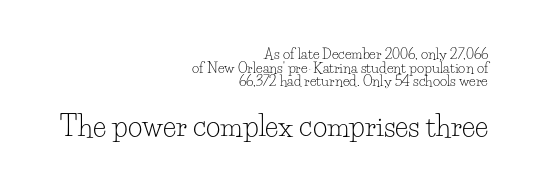
The image shows 28 px light serif type, upright; set right-aligned, tight line spacing (0.97x), normal letter spacing, not underlined; the second (bottom) block is 2.0x larger; low stroke contrast and a small x-height.
